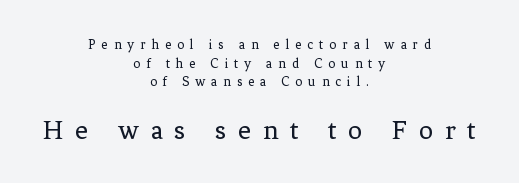
The image shows 28 px regular-weight serif type, upright; set centered, normal line spacing (1.33x), unusually wide letter spacing (+0.42 em), not underlined; the second (bottom) block is 2.0x larger; low stroke contrast and a medium x-height.
